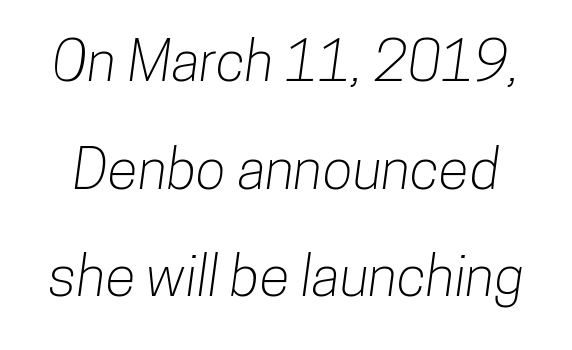
The image shows 56 px condensed sans-serif type; set loose line spacing (1.92x), normal letter spacing, not underlined; low stroke contrast and a medium x-height.
